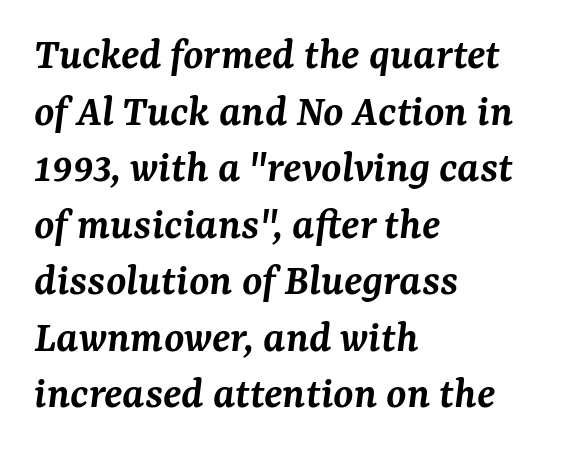
Q: Is the text bold? A: Semi-bold.
Q: Is the text italic (slanted)? A: Yes, it leans right by about 7 degrees.
Q: Is the typeface a serif or a sans-serif typeface? A: Serif.
Q: Is the text underlined? A: No.
Q: How is the paragraph aligned? A: Left-aligned.
Q: Is the spacing between letters normal or unusually wide? A: Normal.
Q: Width (condensed, normal, or wide)? A: Normal.
Q: Stroke contrast? A: Medium.
Q: x-height? A: Medium.
Q: Monospaced? A: No.
